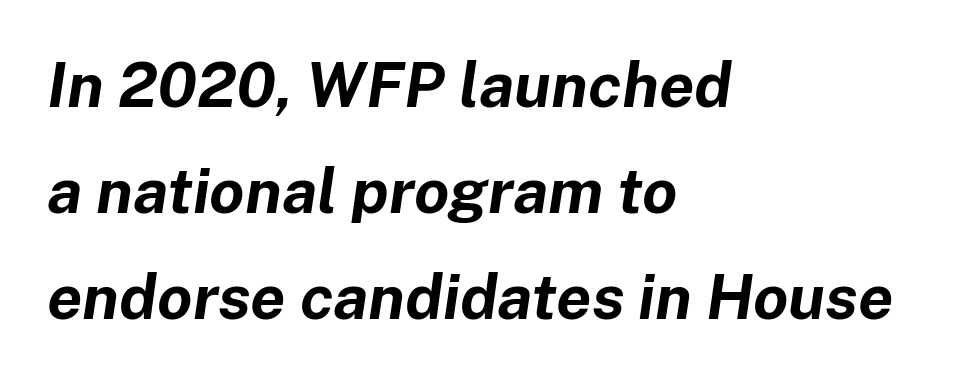
This sample has the flowing, uneven cadence of proportional lettering. Compared with typical paragraphs, the rows here are spaced about the same. Rule under the text: the space is simply empty. The passage shown leans; its letterforms are oblique. Heft: maximum for text — a bold.
